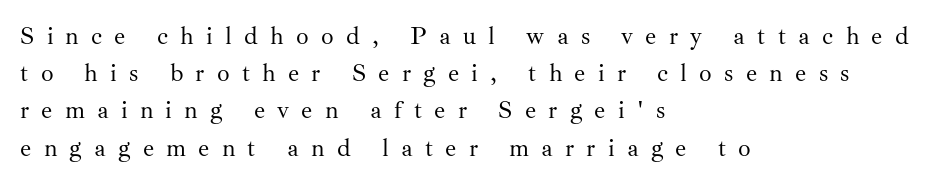
{"italic": "no", "bold": "no", "underline": "no", "align": "left", "line_spacing": "normal", "line_spacing_ratio": 1.49, "letter_spacing": "wide", "letter_spacing_em": 0.49, "glyph_px": 25}
